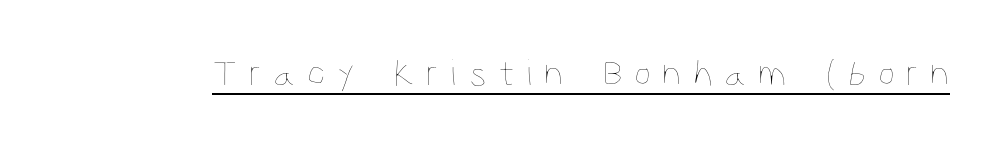
Q: Is the text bold? A: No.
Q: Is the text italic (slanted)? A: No, it is upright.
Q: Is the text underlined? A: Yes.
Q: Is the spacing between letters normal or unusually wide? A: Unusually wide.
Q: Width (condensed, normal, or wide)? A: Condensed.
Q: Stroke contrast? A: Low.
Q: x-height? A: Large.
Q: Monospaced? A: No.
